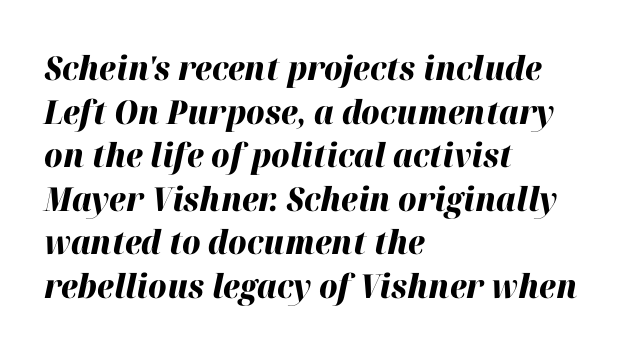
Q: Is the text bold? A: Yes.
Q: Is the text italic (slanted)? A: Yes, it leans right by about 12 degrees.
Q: Is the text underlined? A: No.
Q: How is the paragraph aligned? A: Left-aligned.
Q: Is the spacing between letters normal or unusually wide? A: Normal.
Q: Is the spacing between lines tight, normal or loose? A: Normal.
Q: Width (condensed, normal, or wide)? A: Normal.
Q: Stroke contrast? A: High.
Q: x-height? A: Medium.
Q: Monospaced? A: No.
